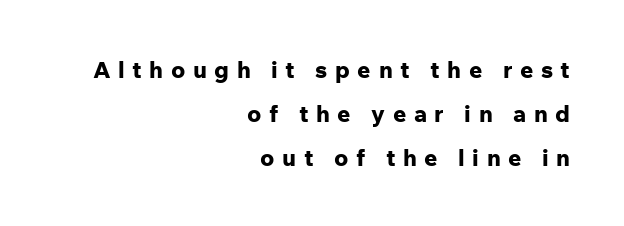
{"italic": "no", "bold": "yes", "underline": "no", "align": "right", "line_spacing": "loose", "line_spacing_ratio": 1.91, "letter_spacing": "wide", "letter_spacing_em": 0.33, "glyph_px": 23}
